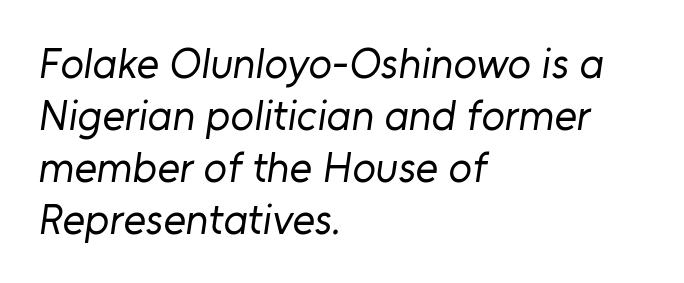
The image shows 43 px regular-weight sans-serif type; set left-aligned, line spacing 1.21x, normal letter spacing, not underlined; low stroke contrast and a medium x-height.
